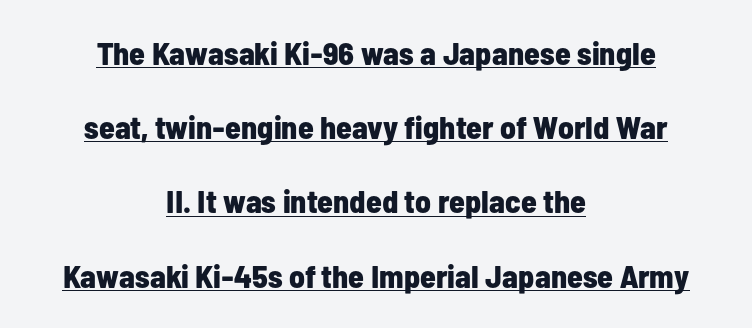
Pretty heavy lettering here — definitely bold. How would I describe the line gaps? Wide and relaxed. Casual observation: everything's sitting right in the middle. Does a line run under the words? Yes, clearly. This rendering leaves character spacing at its baseline value.
